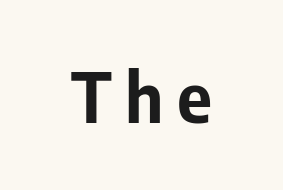
The image shows 68 px bold sans-serif type, upright; set unusually wide letter spacing (+0.2 em), not underlined; low stroke contrast and a medium x-height.
